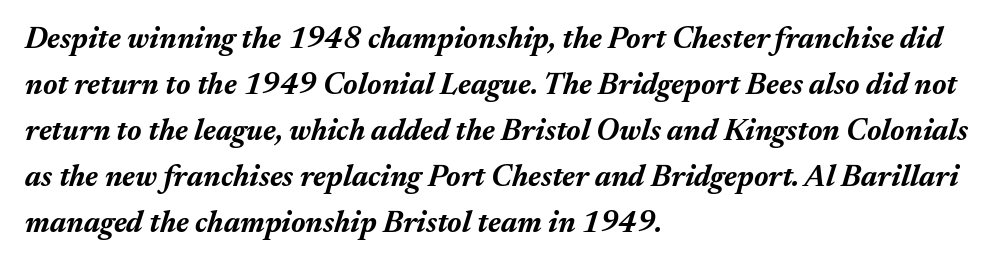
The image shows 30 px bold type, italic (leaning right); set left-aligned, normal line spacing (1.53x), normal letter spacing, not underlined; medium stroke contrast and a medium x-height.
